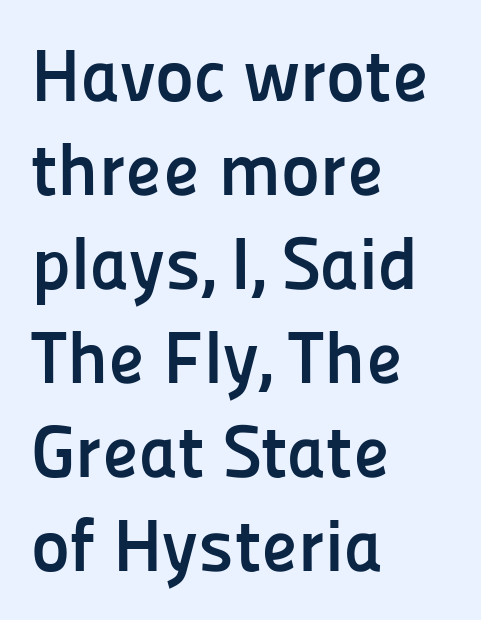
{"serif": "no", "italic": "no", "bold": "yes", "weight": "semibold", "width": "normal", "stroke_contrast": "low", "x_height": "medium", "monospaced": "no", "underline": "no", "align": "left", "line_spacing": "normal", "line_spacing_ratio": 1.27, "letter_spacing": "normal", "letter_spacing_em": 0.0, "glyph_px": 74}
